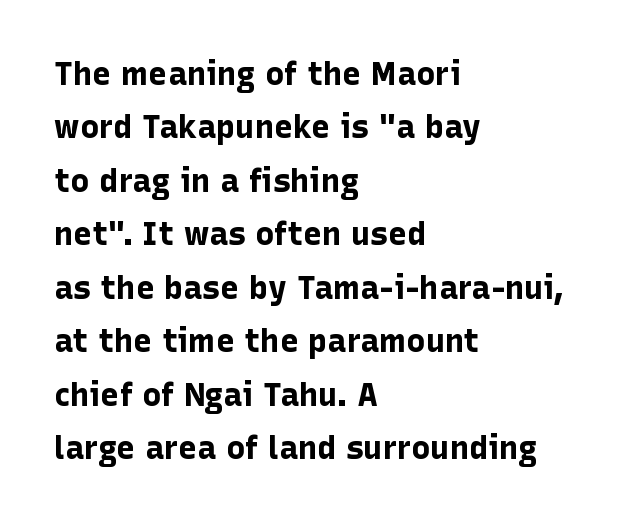
Q: Is the text bold? A: Yes.
Q: Is the text italic (slanted)? A: No, it is upright.
Q: Is the typeface a serif or a sans-serif typeface? A: Sans-serif.
Q: Is the text underlined? A: No.
Q: How is the paragraph aligned? A: Left-aligned.
Q: Is the spacing between letters normal or unusually wide? A: Normal.
Q: Is the spacing between lines tight, normal or loose? A: Normal.
Q: Width (condensed, normal, or wide)? A: Normal.
Q: Stroke contrast? A: Low.
Q: x-height? A: Medium.
Q: Monospaced? A: No.
